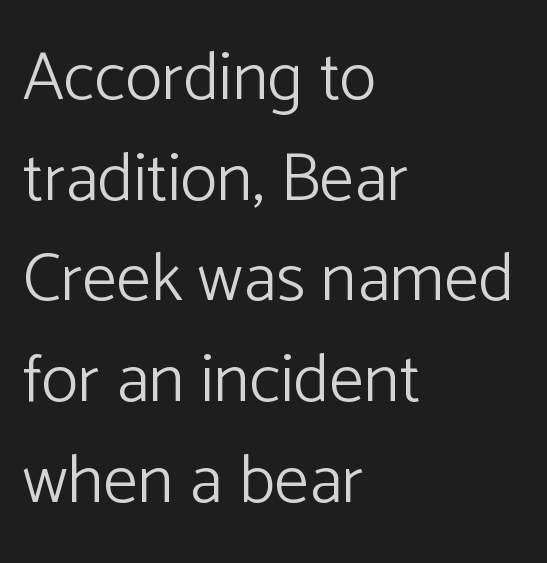
The image shows 69 px light sans-serif type, upright; set left-aligned, normal line spacing (1.46x), normal letter spacing, not underlined; low stroke contrast and a medium x-height.
